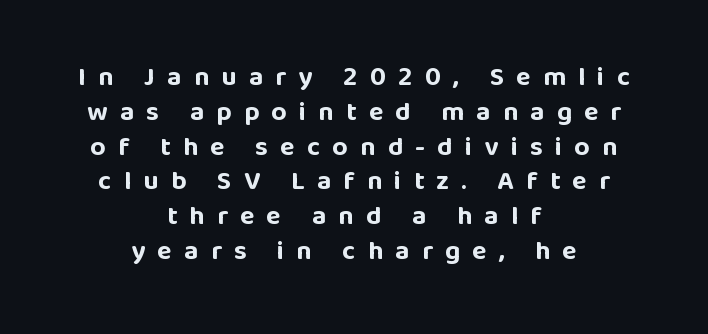
Q: Is the text bold? A: Yes.
Q: Is the text italic (slanted)? A: No, it is upright.
Q: Is the text underlined? A: No.
Q: How is the paragraph aligned? A: Centered.
Q: Is the spacing between letters normal or unusually wide? A: Unusually wide.
Q: Is the spacing between lines tight, normal or loose? A: Normal.
